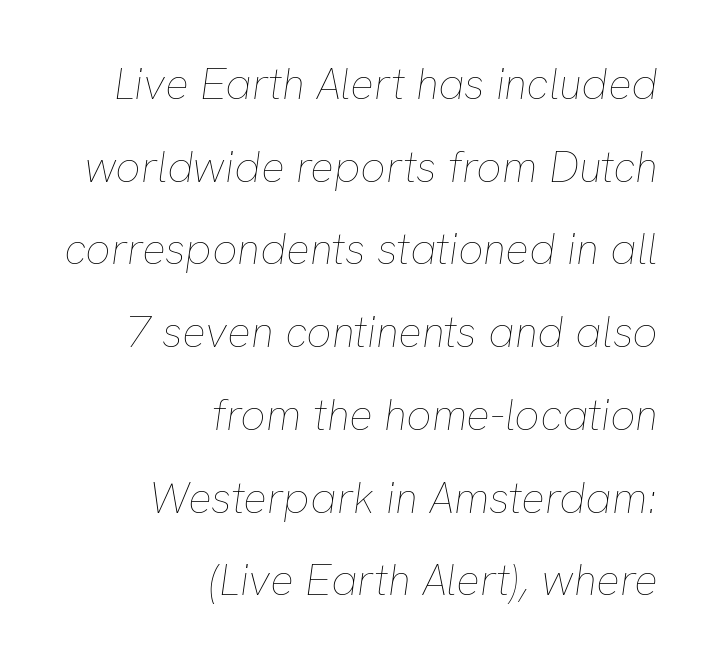
Is the stroke heavy? The answer is a plain regular-or-lighter. Emphasis-style slanted type is in use. The horizontal fit of the characters is conventional and even. These lines stack with their right ends in a neat column. Unmarked baselines from the first word to the last. Think of a printed novel: that variable character pitch is what you see here.
